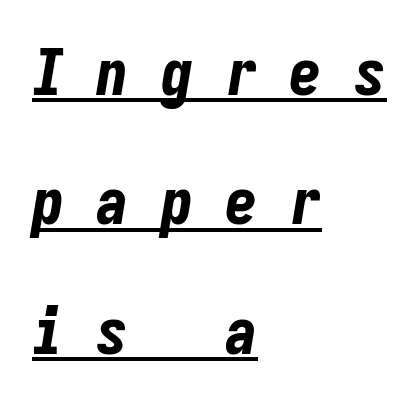
{"italic": "yes", "lean": "right", "slant_degrees": 9, "bold": "yes", "weight": "bold", "width": "condensed", "stroke_contrast": "low", "x_height": "medium", "monospaced": "yes", "underline": "yes", "align": "left", "line_spacing": "loose", "line_spacing_ratio": 1.99, "letter_spacing": "wide", "letter_spacing_em": 0.49, "glyph_px": 65}
